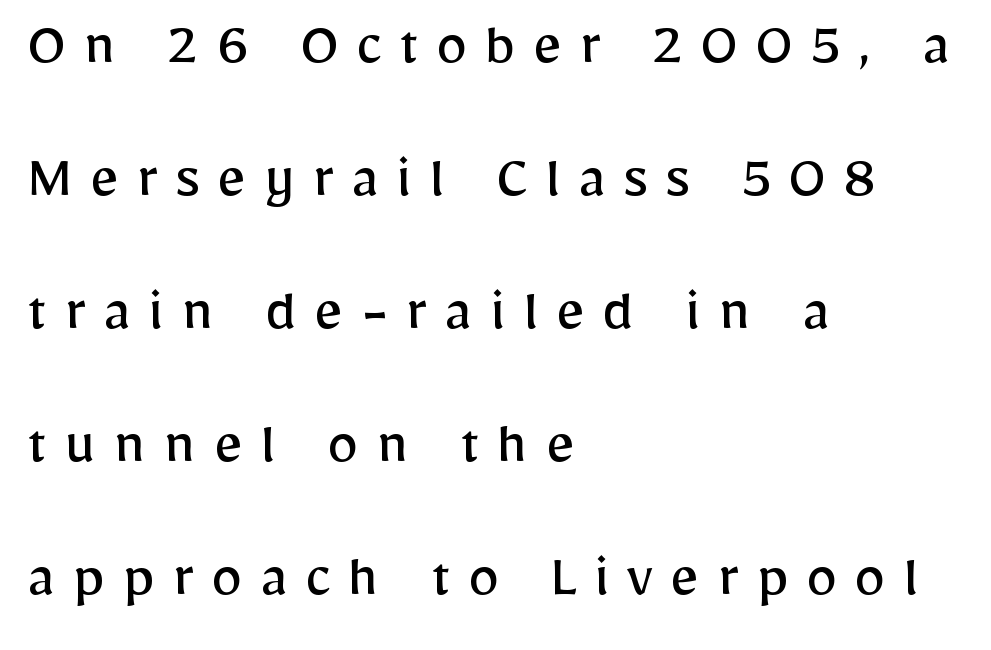
I'd call this a sans setting — the letters go barefoot. A typesetter would call this heavily tracked-out type. Heaviness? Minimal to ordinary, like unemphasized prose. A typesetter would call this proportional, since set widths differ per character. If you drew a ruler down the left edge, every line would touch it. A typesetter would mark this as roman, not italic.
